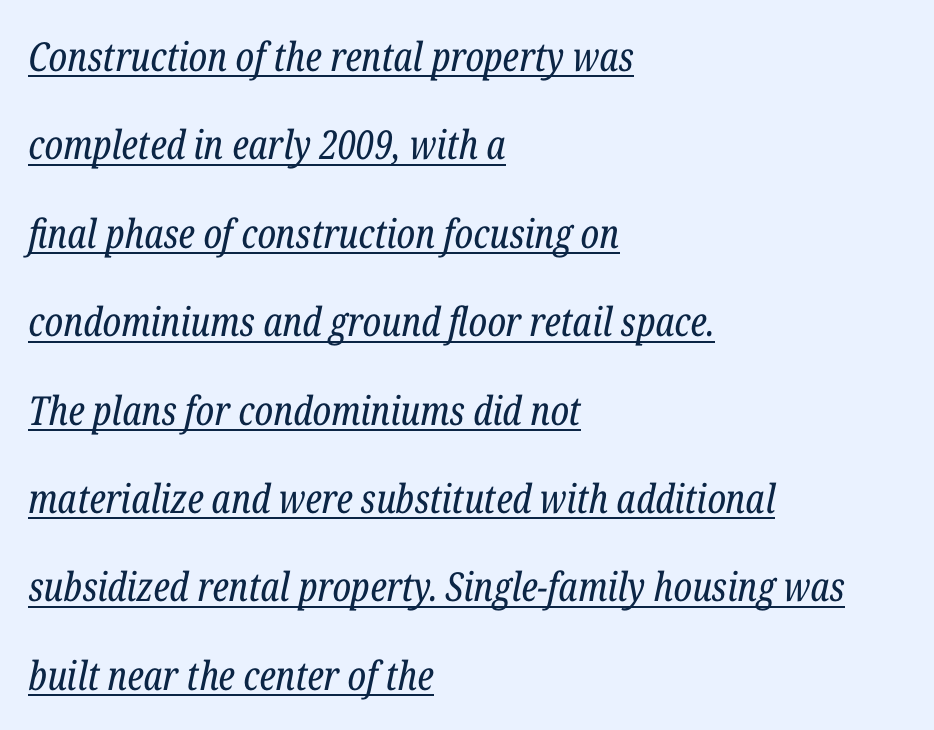
The image shows 40 px regular-weight, condensed serif type, italic (leaning right); set left-aligned, loose line spacing (2.21x), normal letter spacing, underlined; low stroke contrast and a medium x-height.
